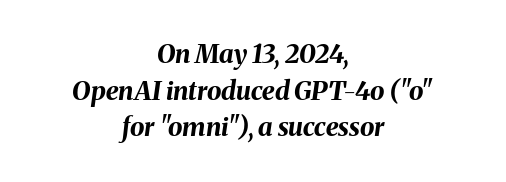
{"italic": "yes", "lean": "right", "slant_degrees": 8, "bold": "yes", "underline": "no", "align": "center", "line_spacing": "normal", "line_spacing_ratio": 1.41, "letter_spacing": "normal", "letter_spacing_em": 0.0, "glyph_px": 26}
